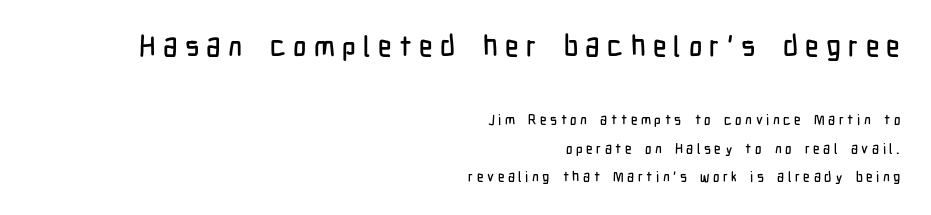
Q: Is the text italic (slanted)? A: No, it is upright.
Q: Is the typeface a serif or a sans-serif typeface? A: Sans-serif.
Q: Is the text underlined? A: No.
Q: How is the paragraph aligned? A: Right-aligned.
Q: Is the spacing between letters normal or unusually wide? A: Unusually wide.
Q: Is the spacing between lines tight, normal or loose? A: Loose.
Q: Which block of text is set in a larger size, the first (top) or the second (bottom)? A: The first (top) one.
Q: Width (condensed, normal, or wide)? A: Condensed.
Q: Stroke contrast? A: Low.
Q: x-height? A: Medium.
Q: Monospaced? A: No.
